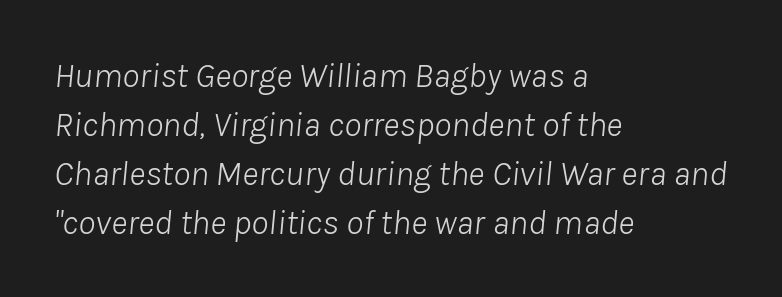
The image shows 35 px light type, italic (leaning right); set left-aligned, normal line spacing (1.4x), normal letter spacing, not underlined; low stroke contrast and a medium x-height.
